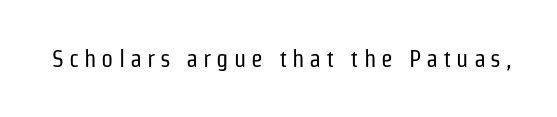
Q: Is the text bold? A: No.
Q: Is the text italic (slanted)? A: No, it is upright.
Q: Is the text underlined? A: No.
Q: Is the spacing between letters normal or unusually wide? A: Unusually wide.
